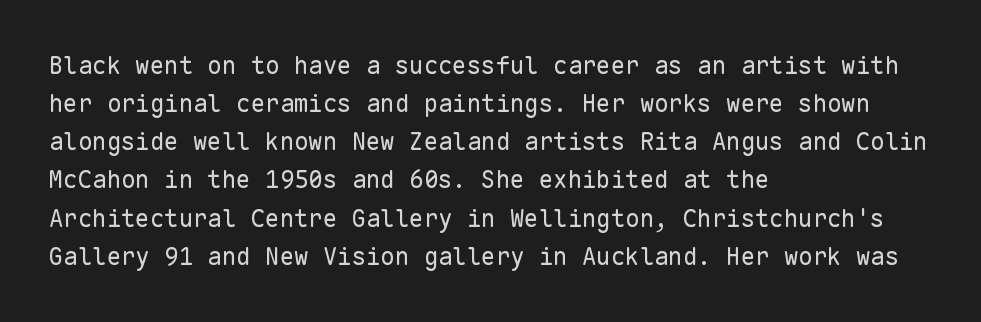
{"italic": "no", "bold": "no", "underline": "no", "align": "left", "line_spacing": "normal", "line_spacing_ratio": 1.59, "letter_spacing": "normal", "letter_spacing_em": 0.0, "glyph_px": 24}
